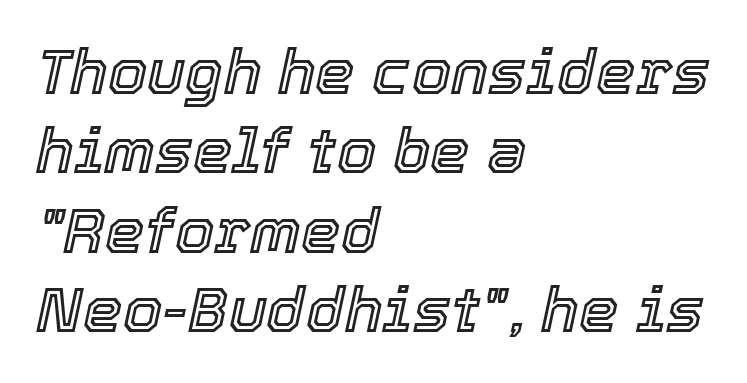
Q: Is the text italic (slanted)? A: Yes, it leans right by about 12 degrees.
Q: Is the text underlined? A: No.
Q: How is the paragraph aligned? A: Left-aligned.
Q: Is the spacing between letters normal or unusually wide? A: Normal.
Q: Is the spacing between lines tight, normal or loose? A: Normal.
Q: Width (condensed, normal, or wide)? A: Normal.
Q: x-height? A: Medium.
Q: Monospaced? A: No.
